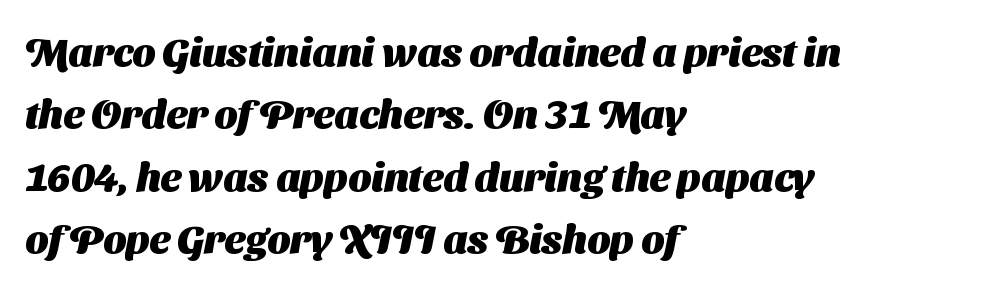
Q: Is the text bold? A: Yes.
Q: Is the typeface a serif or a sans-serif typeface? A: Sans-serif.
Q: Is the text underlined? A: No.
Q: How is the paragraph aligned? A: Left-aligned.
Q: Is the spacing between letters normal or unusually wide? A: Normal.
Q: Is the spacing between lines tight, normal or loose? A: Normal.
Q: Width (condensed, normal, or wide)? A: Normal.
Q: Stroke contrast? A: Medium.
Q: x-height? A: Medium.
Q: Monospaced? A: No.
